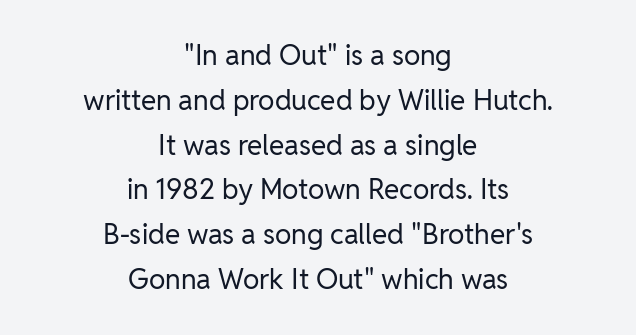
{"serif": "no", "italic": "no", "bold": "no", "weight": "regular", "width": "normal", "stroke_contrast": "low", "x_height": "medium", "monospaced": "no", "underline": "no", "align": "center", "line_spacing": "normal", "line_spacing_ratio": 1.6, "letter_spacing": "normal", "letter_spacing_em": 0.0, "glyph_px": 28}
